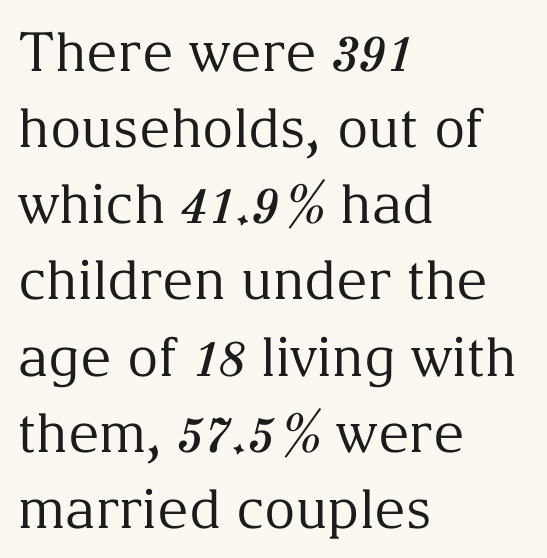
{"serif": "yes", "italic": "no", "bold": "no", "weight": "regular", "width": "normal", "stroke_contrast": "medium", "x_height": "medium", "monospaced": "no", "underline": "no", "align": "left", "line_spacing": "normal", "line_spacing_ratio": 1.41, "letter_spacing": "normal", "letter_spacing_em": 0.0, "glyph_px": 54}
